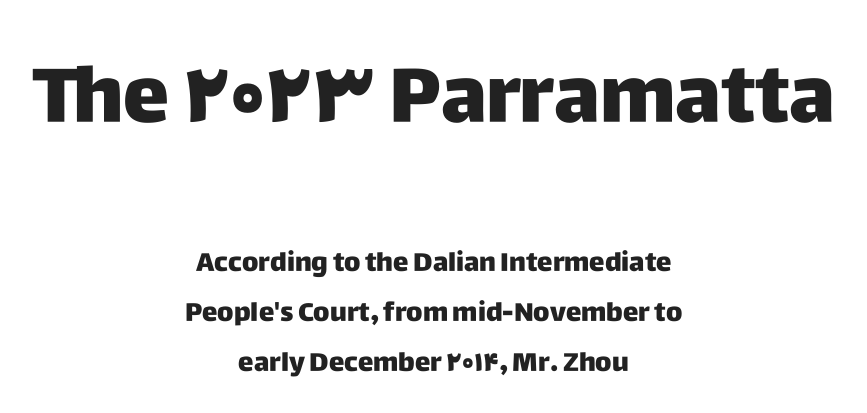
{"serif": "no", "italic": "no", "width": "normal", "stroke_contrast": "low", "x_height": "large", "monospaced": "no", "underline": "no", "align": "center", "line_spacing": "loose", "line_spacing_ratio": 1.91, "letter_spacing": "normal", "letter_spacing_em": 0.0, "larger_block": "first", "size_ratio": 3.0, "glyph_px": 78}
